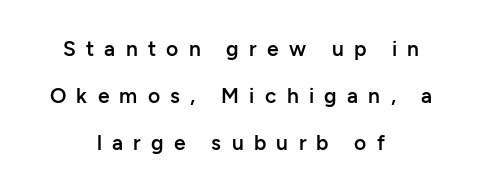
The image shows 21 px text type, upright; set centered, loose line spacing (2.25x), unusually wide letter spacing (+0.49 em), not underlined.
